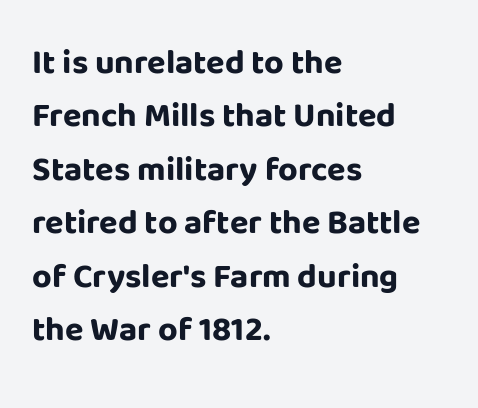
Q: Is the text bold? A: Yes.
Q: Is the text italic (slanted)? A: No, it is upright.
Q: Is the typeface a serif or a sans-serif typeface? A: Sans-serif.
Q: Is the text underlined? A: No.
Q: How is the paragraph aligned? A: Left-aligned.
Q: Is the spacing between letters normal or unusually wide? A: Normal.
Q: Is the spacing between lines tight, normal or loose? A: Normal.
Q: Width (condensed, normal, or wide)? A: Normal.
Q: Stroke contrast? A: Low.
Q: x-height? A: Large.
Q: Monospaced? A: No.
